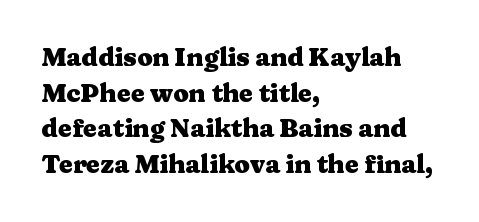
{"italic": "no", "bold": "yes", "underline": "no", "align": "left", "line_spacing": "normal", "line_spacing_ratio": 1.43, "letter_spacing": "normal", "letter_spacing_em": 0.0, "glyph_px": 25}
